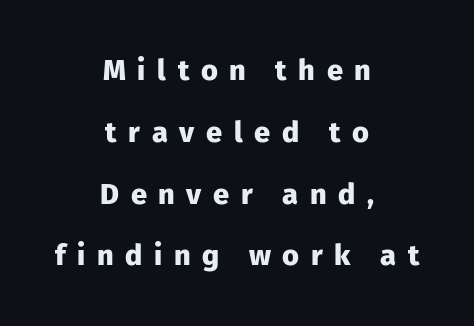
The image shows 29 px heavy sans-serif type, upright; set centered, loose line spacing (2.13x), unusually wide letter spacing (+0.4 em), not underlined; low stroke contrast and a medium x-height.
